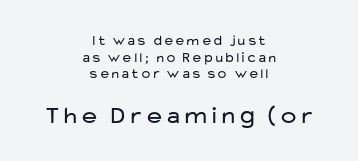
The image shows 25 px text type, upright; set centered, line spacing 1.18x, normal letter spacing, not underlined; the second (bottom) block is 1.79x larger.
